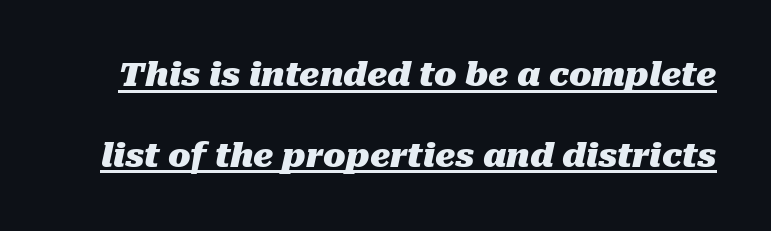
{"italic": "yes", "lean": "right", "slant_degrees": 10, "bold": "yes", "weight": "heavy", "width": "normal", "stroke_contrast": "medium", "x_height": "medium", "monospaced": "no", "underline": "yes", "line_spacing": "loose", "line_spacing_ratio": 2.45, "letter_spacing": "normal", "letter_spacing_em": 0.0, "glyph_px": 33}
